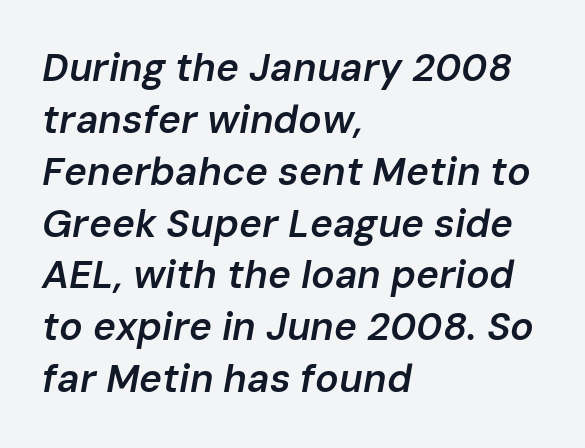
{"italic": "yes", "lean": "right", "slant_degrees": 10, "bold": "semi", "weight": "semibold", "width": "normal", "stroke_contrast": "low", "x_height": "medium", "monospaced": "no", "underline": "no", "align": "left", "line_spacing": "normal", "line_spacing_ratio": 1.33, "letter_spacing": "normal", "letter_spacing_em": 0.0, "glyph_px": 39}
